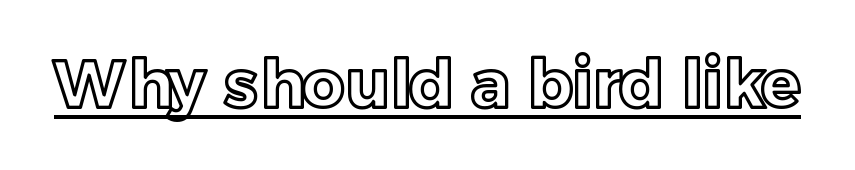
Characters remain perfectly vertical along every line. Underlined type. The rendering uses natural spacing where letterforms have individual widths. Glyph-to-glyph distance matches everyday printed text.
